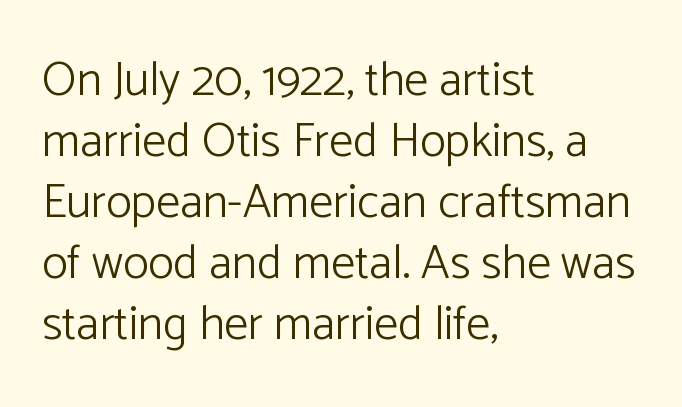
The image shows 48 px light sans-serif type, upright; set left-aligned, normal line spacing (1.27x), normal letter spacing, not underlined; low stroke contrast and a medium x-height.
